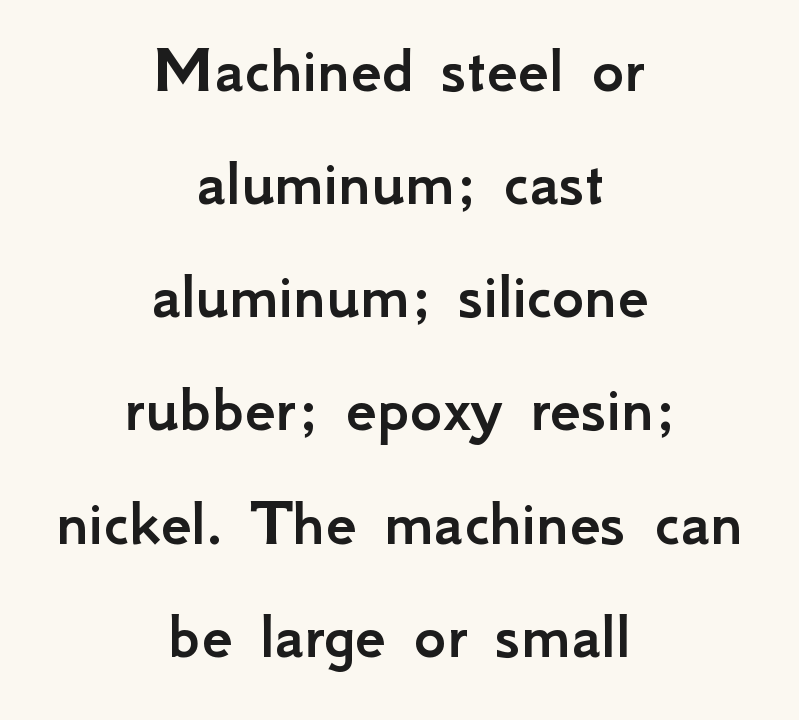
The image shows 69 px sans-serif type, upright; set centered, normal line spacing (1.64x), normal letter spacing, not underlined; low stroke contrast and a small x-height.
